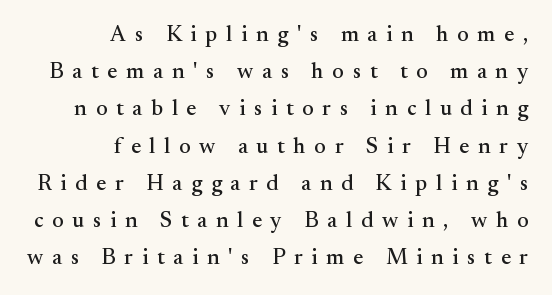
Q: Is the text italic (slanted)? A: No, it is upright.
Q: Is the text underlined? A: No.
Q: How is the paragraph aligned? A: Right-aligned.
Q: Is the spacing between letters normal or unusually wide? A: Unusually wide.
Q: Is the spacing between lines tight, normal or loose? A: Normal.
